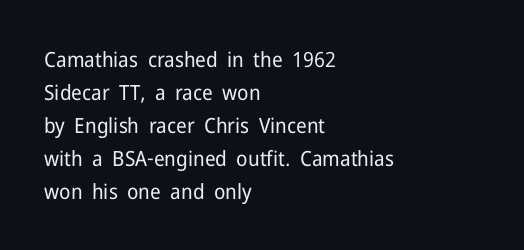
No italicization has been applied; the sample stays upright. This rendering features lettering with no underline. Summary of weight: not heavy and not bold. The typesetter chose a ragged-right arrangement here. The vertical gap from one line to the next is medium.
